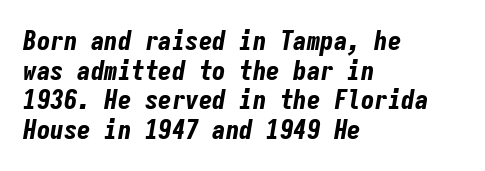
The image shows 27 px bold type, italic (leaning right); set left-aligned, tight line spacing (1.1x), normal letter spacing, not underlined.
